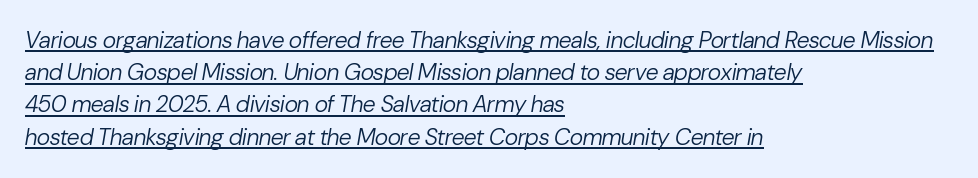
{"italic": "yes", "lean": "right", "slant_degrees": 10, "bold": "no", "underline": "yes", "align": "left", "line_spacing": "normal", "line_spacing_ratio": 1.4, "letter_spacing": "normal", "letter_spacing_em": 0.0, "glyph_px": 23}
